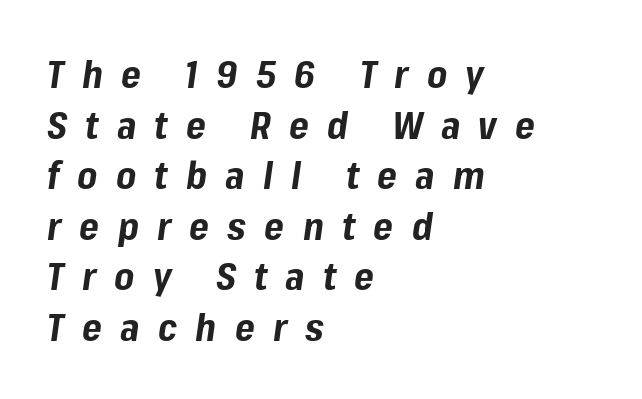
Has an underline been added? It has not. Looks like regular typesetting: each glyph gets only the width it needs. There's an unmistakable incline to the writing here. Layout note: lines flush left. In terms of leading, this rendering sits right in the middle.
